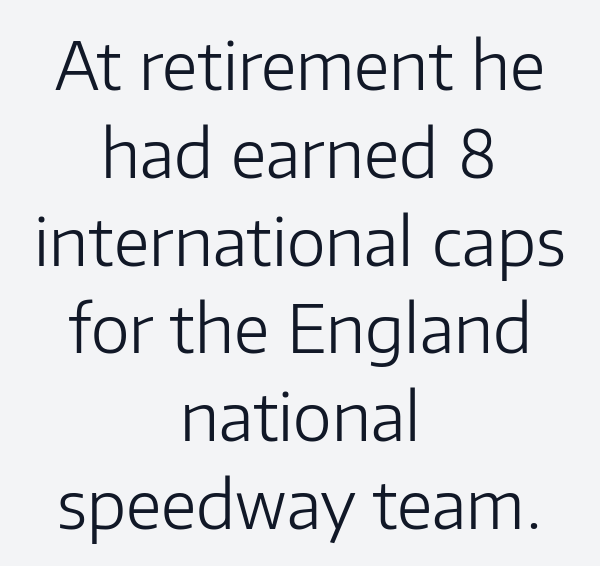
The image shows 66 px light sans-serif type, upright; set centered, normal line spacing (1.33x), normal letter spacing, not underlined; low stroke contrast and a medium x-height.
